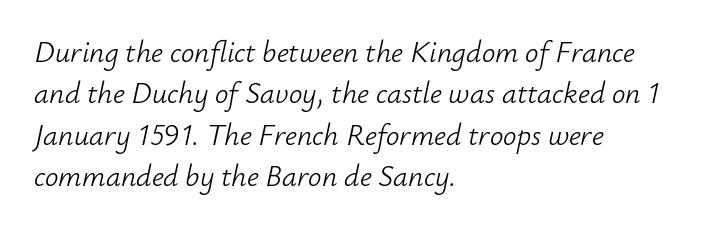
Q: Is the text bold? A: No.
Q: Is the text italic (slanted)? A: Yes, it leans right by about 12 degrees.
Q: Is the text underlined? A: No.
Q: How is the paragraph aligned? A: Left-aligned.
Q: Is the spacing between letters normal or unusually wide? A: Normal.
Q: Is the spacing between lines tight, normal or loose? A: Normal.
Q: Width (condensed, normal, or wide)? A: Normal.
Q: Stroke contrast? A: Low.
Q: x-height? A: Small.
Q: Monospaced? A: No.
